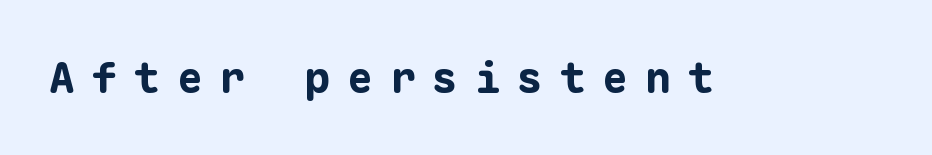
Is the letter spacing exaggerated? Yes — the characters are pushed far apart. Every character here occupies the same horizontal width, giving the sample a typewriter-like rhythm. Unmarked baselines from the first word to the last. Is the type bold? Yes — the strokes are clearly thick and heavy.
